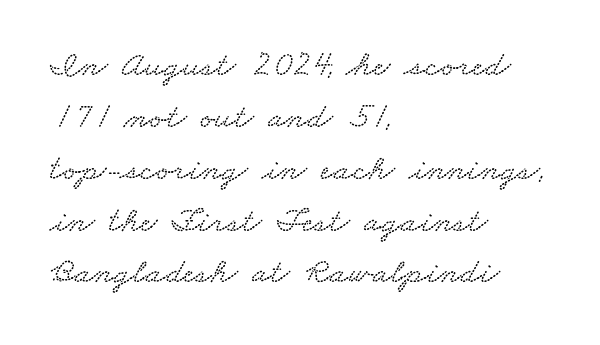
{"width": "wide", "stroke_contrast": "low", "x_height": "small", "monospaced": "no", "underline": "no", "align": "left", "line_spacing": "normal", "line_spacing_ratio": 1.44, "letter_spacing": "normal", "letter_spacing_em": 0.0, "glyph_px": 36}
